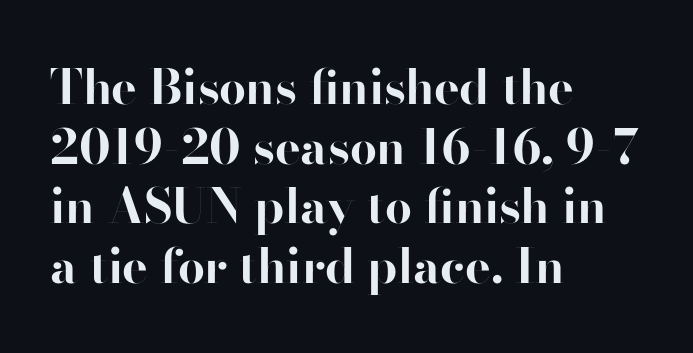
Q: Is the text bold? A: Yes.
Q: Is the text italic (slanted)? A: No, it is upright.
Q: Is the typeface a serif or a sans-serif typeface? A: Sans-serif.
Q: Is the text underlined? A: No.
Q: How is the paragraph aligned? A: Left-aligned.
Q: Is the spacing between letters normal or unusually wide? A: Normal.
Q: Width (condensed, normal, or wide)? A: Normal.
Q: Stroke contrast? A: High.
Q: x-height? A: Small.
Q: Monospaced? A: No.
